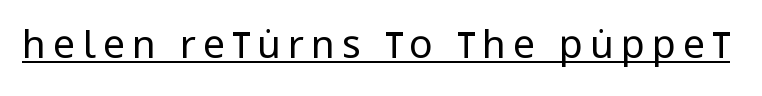
{"serif": "no", "italic": "no", "bold": "no", "weight": "regular", "width": "condensed", "stroke_contrast": "low", "x_height": "large", "monospaced": "no", "underline": "yes", "glyph_px": 39}
